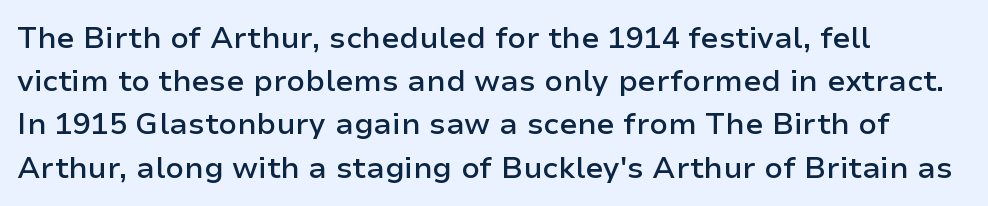
The image shows 30 px semibold sans-serif type, upright; set left-aligned, normal line spacing (1.44x), normal letter spacing, not underlined; low stroke contrast and a medium x-height.
